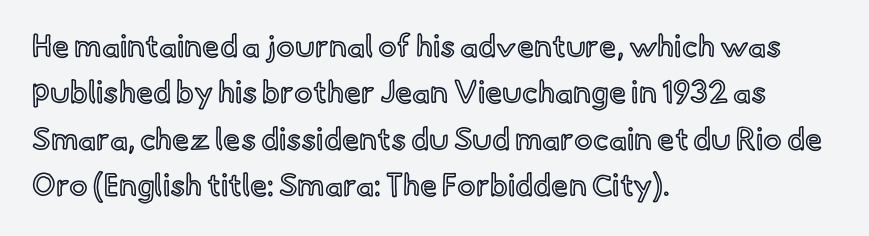
Q: Is the text italic (slanted)? A: No, it is upright.
Q: Is the text underlined? A: No.
Q: How is the paragraph aligned? A: Left-aligned.
Q: Is the spacing between letters normal or unusually wide? A: Normal.
Q: Is the spacing between lines tight, normal or loose? A: Normal.
Q: Width (condensed, normal, or wide)? A: Normal.
Q: x-height? A: Small.
Q: Monospaced? A: No.
